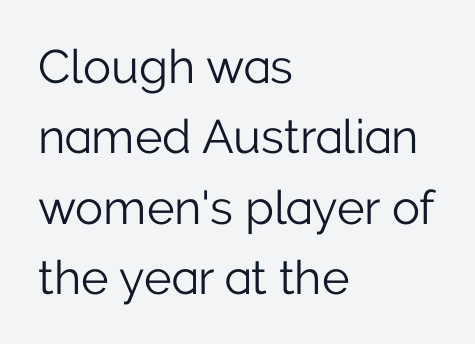
{"serif": "no", "italic": "no", "bold": "no", "weight": "light", "width": "normal", "stroke_contrast": "low", "x_height": "medium", "monospaced": "no", "underline": "no", "align": "left", "line_spacing": "normal", "line_spacing_ratio": 1.5, "letter_spacing": "normal", "letter_spacing_em": 0.0, "glyph_px": 47}
